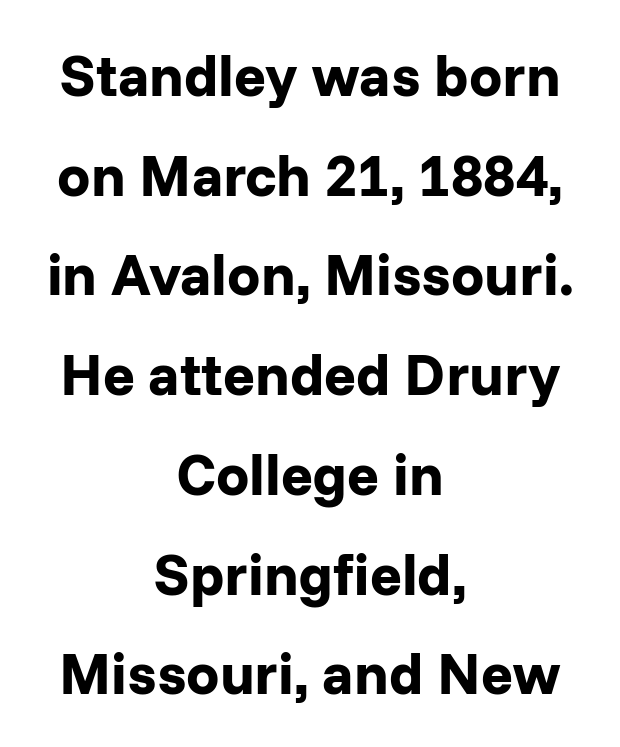
{"serif": "no", "italic": "no", "bold": "yes", "weight": "bold", "width": "normal", "stroke_contrast": "low", "x_height": "medium", "monospaced": "no", "underline": "no", "align": "center", "line_spacing": "normal", "line_spacing_ratio": 1.69, "letter_spacing": "normal", "letter_spacing_em": 0.0, "glyph_px": 59}
